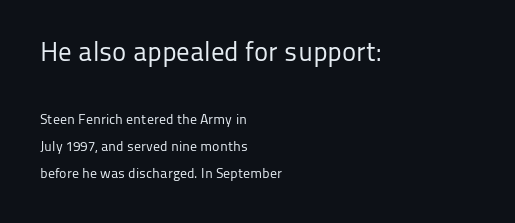
The image shows 27 px text type, upright; set left-aligned, loose line spacing (1.92x), normal letter spacing, not underlined; the first (top) block is 1.93x larger.
